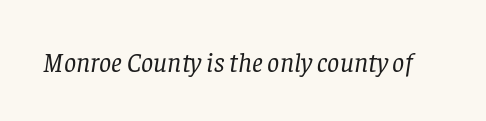
Q: Is the text bold? A: No.
Q: Is the text italic (slanted)? A: Yes, it leans right by about 8 degrees.
Q: Is the text underlined? A: No.
Q: Is the spacing between letters normal or unusually wide? A: Normal.
